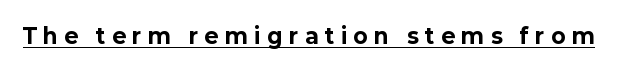
The image shows 21 px bold type, upright; set unusually wide letter spacing (+0.32 em), underlined.
